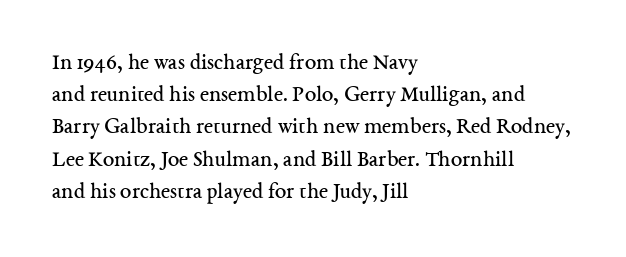
Regarding leading, the lines here are spaced in the standard way. The setting favours the left margin, as ordinary paragraphs usually do. The typeface has the unassuming heft of standard copy or less. The tracking reads as untouched default to a designer's eye. Type without underlining. Vertical strokes here are truly vertical.
